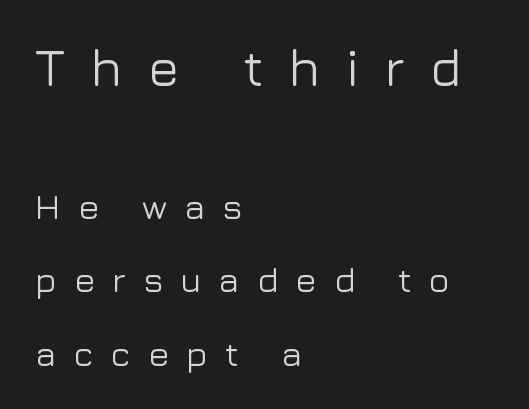
The image shows 52 px sans-serif type, upright; set left-aligned, loose line spacing (2.09x), unusually wide letter spacing (+0.48 em), not underlined; the first (top) block is 1.49x larger; low stroke contrast and a medium x-height.
